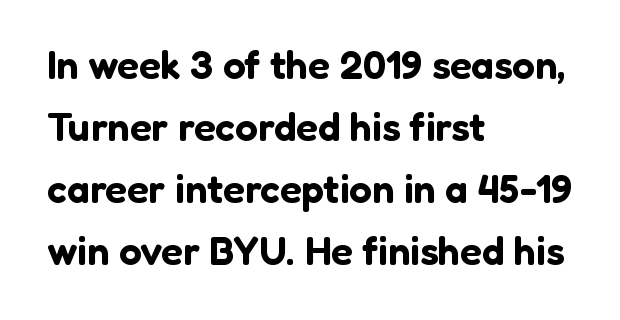
The image shows 40 px sans-serif type, upright; set left-aligned, normal line spacing (1.55x), normal letter spacing, not underlined; low stroke contrast and a medium x-height.
